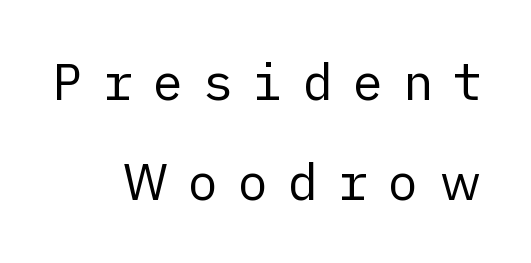
The image shows 50 px regular-weight sans-serif type, upright; set right-aligned, loose line spacing (2.01x), unusually wide letter spacing (+0.4 em), not underlined; low stroke contrast and a medium x-height.
